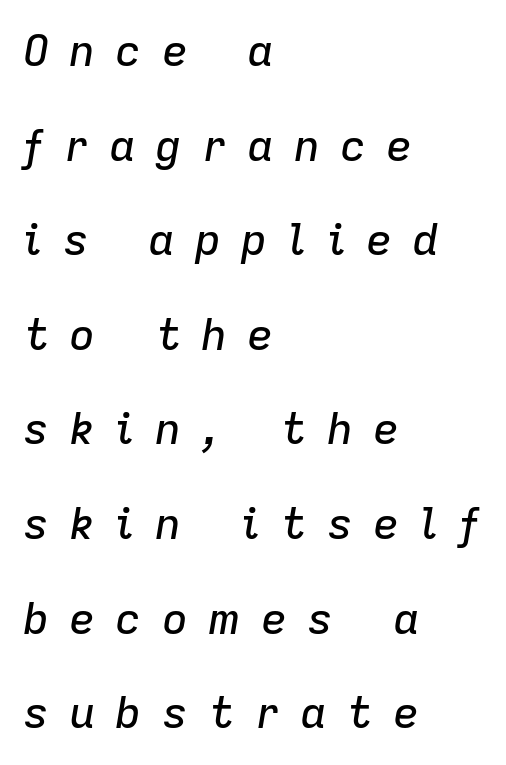
{"italic": "yes", "lean": "right", "slant_degrees": 9, "width": "normal", "stroke_contrast": "low", "x_height": "medium", "monospaced": "no", "underline": "no", "align": "left", "line_spacing": "loose", "line_spacing_ratio": 2.15, "letter_spacing": "wide", "letter_spacing_em": 0.45, "glyph_px": 44}
